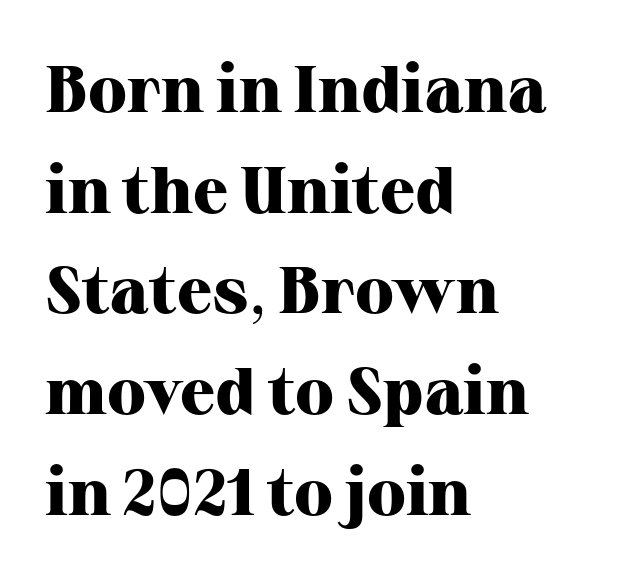
Q: Is the text bold? A: Yes.
Q: Is the text italic (slanted)? A: No, it is upright.
Q: Is the typeface a serif or a sans-serif typeface? A: Serif.
Q: Is the text underlined? A: No.
Q: How is the paragraph aligned? A: Left-aligned.
Q: Is the spacing between letters normal or unusually wide? A: Normal.
Q: Is the spacing between lines tight, normal or loose? A: Normal.
Q: Width (condensed, normal, or wide)? A: Normal.
Q: Stroke contrast? A: High.
Q: x-height? A: Medium.
Q: Monospaced? A: No.
